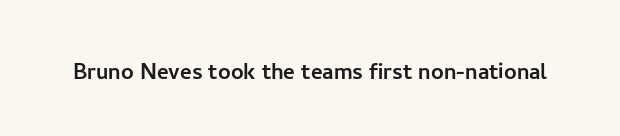
Q: Is the text italic (slanted)? A: No, it is upright.
Q: Is the typeface a serif or a sans-serif typeface? A: Sans-serif.
Q: Is the text underlined? A: No.
Q: Is the spacing between letters normal or unusually wide? A: Normal.
Q: Width (condensed, normal, or wide)? A: Normal.
Q: Stroke contrast? A: Low.
Q: x-height? A: Medium.
Q: Monospaced? A: No.
